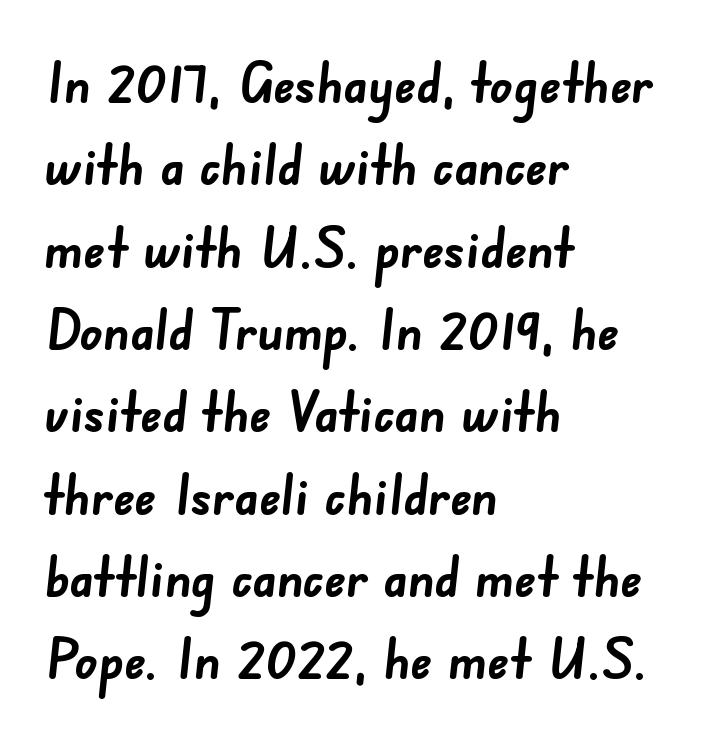
How would I describe the line gaps? Plain and ordinary. Clear beneath every line of the passage. Classification — sans serif. The gaps between neighbouring characters are ordinary and unremarkable.
